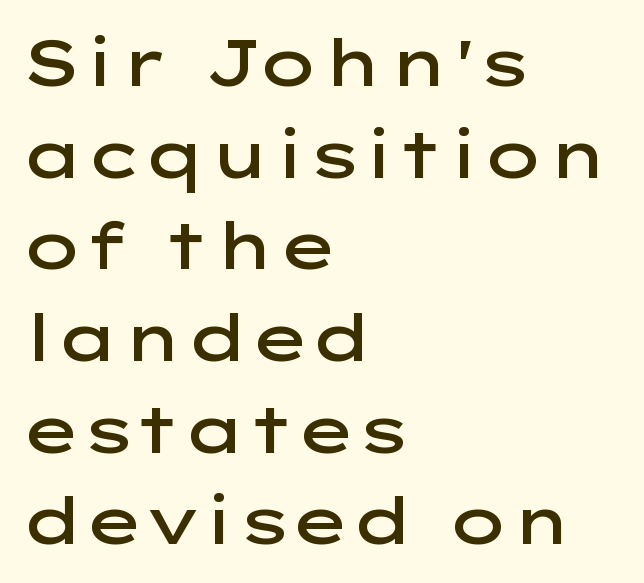
Q: Is the text bold? A: Semi-bold.
Q: Is the text italic (slanted)? A: No, it is upright.
Q: Is the typeface a serif or a sans-serif typeface? A: Sans-serif.
Q: Is the text underlined? A: No.
Q: How is the paragraph aligned? A: Left-aligned.
Q: Is the spacing between letters normal or unusually wide? A: Normal.
Q: Is the spacing between lines tight, normal or loose? A: Normal.
Q: Width (condensed, normal, or wide)? A: Wide.
Q: Stroke contrast? A: Low.
Q: x-height? A: Medium.
Q: Monospaced? A: No.
